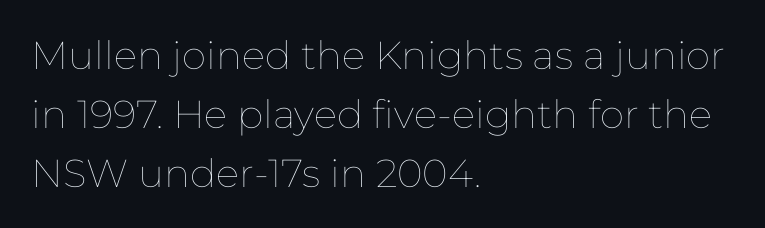
{"italic": "no", "bold": "no", "weight": "thin", "width": "normal", "stroke_contrast": "low", "x_height": "medium", "monospaced": "no", "underline": "no", "align": "left", "line_spacing": "normal", "line_spacing_ratio": 1.51, "letter_spacing": "normal", "letter_spacing_em": 0.0, "glyph_px": 39}
